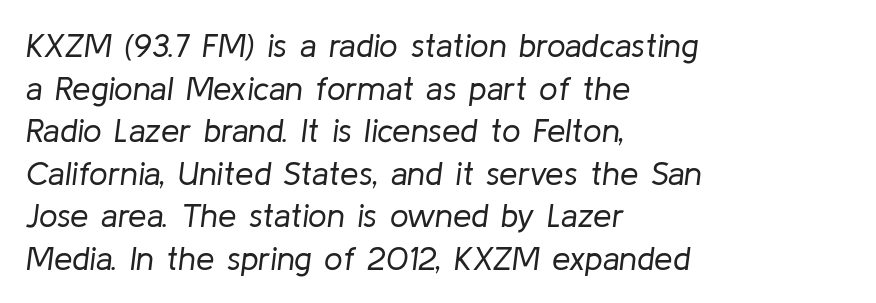
The passage shown is typed in a proportional face where columns would drift. These lines stack with their left ends in a neat column. Bare-footed words on every line. Leading: standard. Stems and bowls with no extra thickness — not bold. These lines were composed using italics.
